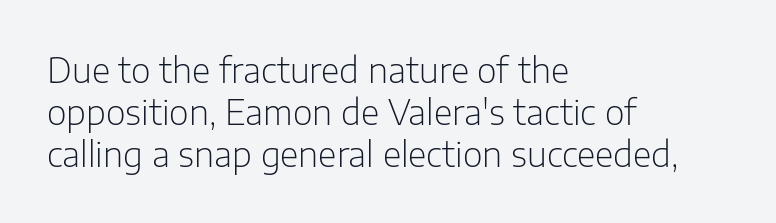
Q: Is the text bold? A: No.
Q: Is the text italic (slanted)? A: No, it is upright.
Q: Is the typeface a serif or a sans-serif typeface? A: Sans-serif.
Q: Is the text underlined? A: No.
Q: How is the paragraph aligned? A: Left-aligned.
Q: Is the spacing between letters normal or unusually wide? A: Normal.
Q: Width (condensed, normal, or wide)? A: Normal.
Q: Stroke contrast? A: Low.
Q: x-height? A: Medium.
Q: Monospaced? A: No.
